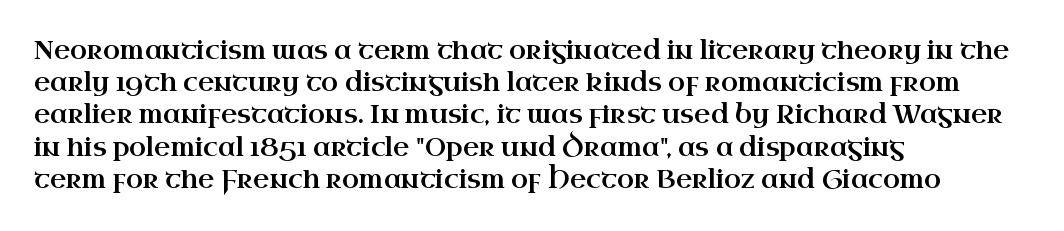
The image shows 25 px text type, upright; set left-aligned, normal line spacing (1.29x), normal letter spacing, not underlined.
